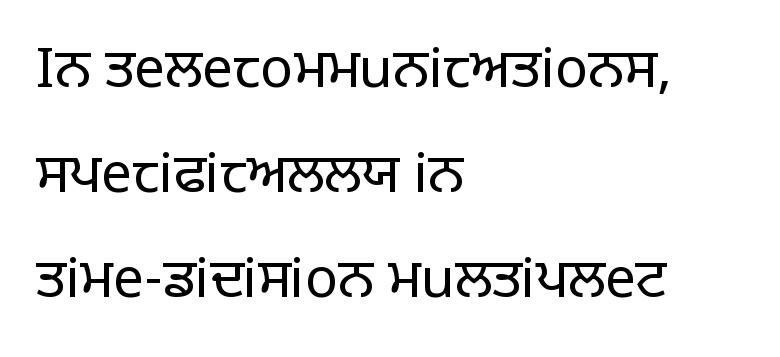
Caption: face not bold, strokes unweighted. Note the varied advance widths — an 'i' is clearly narrower than an 'm'. The passage shown is typeset with a sans-serif family. The gaps between neighbouring characters are ordinary and unremarkable. A classic flush-left, rag-right setting is used for this passage. Interline gaps are noticeably wide in this sample.
